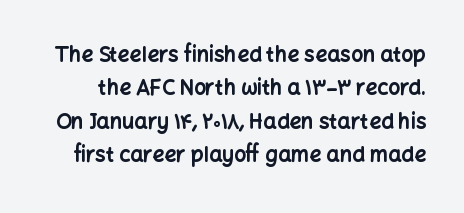
{"italic": "no", "bold": "yes", "underline": "no", "line_spacing": "normal", "line_spacing_ratio": 1.59, "letter_spacing": "normal", "letter_spacing_em": 0.0, "glyph_px": 21}
